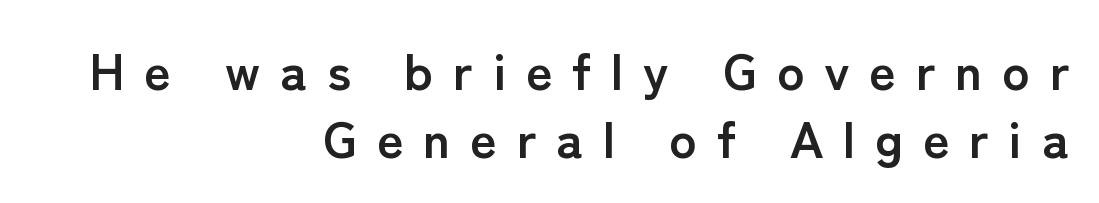
The image shows 51 px semibold sans-serif type, upright; set right-aligned, normal line spacing (1.33x), unusually wide letter spacing (+0.39 em), not underlined; low stroke contrast and a medium x-height.
